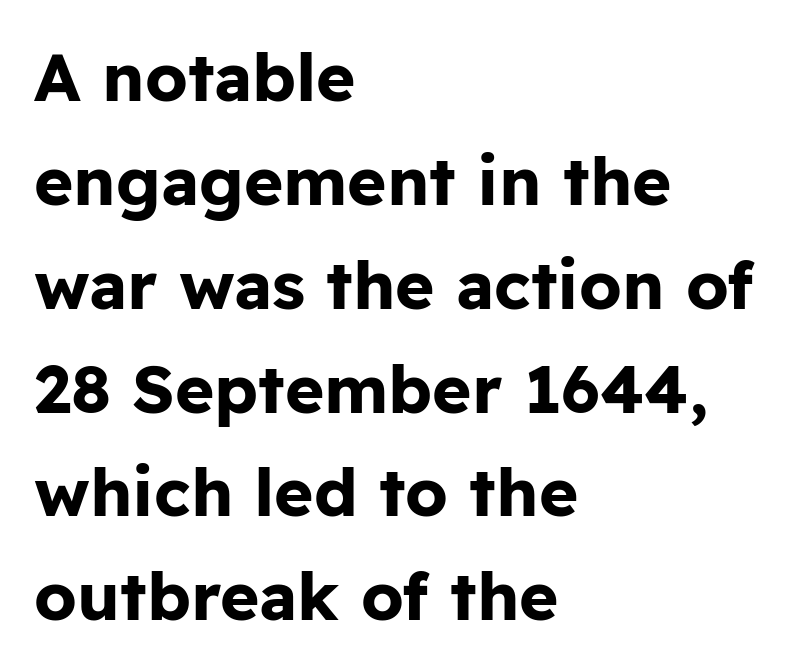
{"serif": "no", "italic": "no", "bold": "yes", "weight": "bold", "width": "normal", "stroke_contrast": "low", "x_height": "medium", "monospaced": "no", "underline": "no", "align": "left", "line_spacing": "normal", "line_spacing_ratio": 1.55, "letter_spacing": "normal", "letter_spacing_em": 0.0, "glyph_px": 67}
